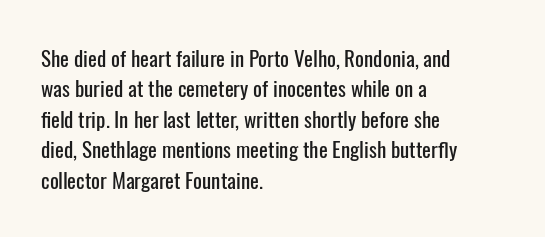
{"italic": "no", "underline": "no", "align": "left", "line_spacing": "normal", "line_spacing_ratio": 1.45, "letter_spacing": "normal", "letter_spacing_em": 0.0, "glyph_px": 21}
